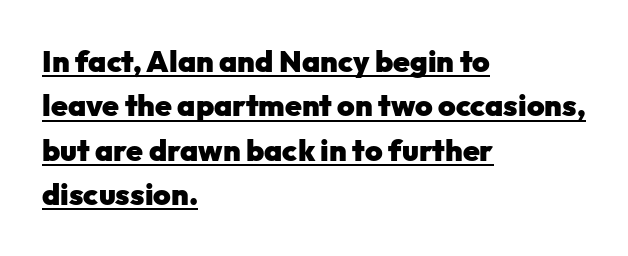
Like a heading marked for emphasis, these lines bear an underscore. A typesetter would call this proportional, since set widths differ per character. Does the copy run flush right? No — it runs flush left. Each word holds together tightly as a unit, with standard inter-letter gaps. Ascenders rise straight up at ninety degrees. In terms of leading, this rendering sits right in the middle.
